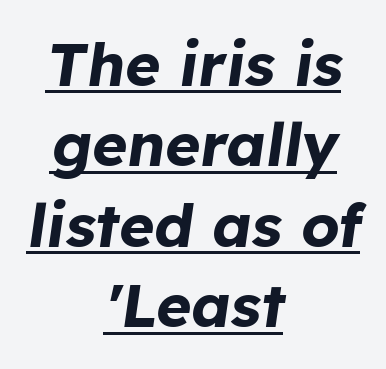
The image shows 60 px bold type, italic (leaning right); set centered, normal line spacing (1.34x), normal letter spacing, underlined; low stroke contrast and a medium x-height.
